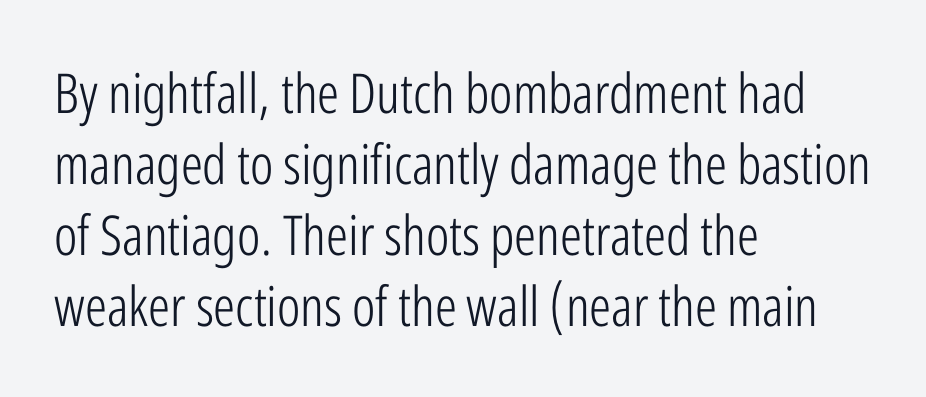
{"serif": "no", "italic": "no", "bold": "no", "weight": "light", "width": "condensed", "stroke_contrast": "low", "x_height": "medium", "monospaced": "no", "underline": "no", "align": "left", "line_spacing": "normal", "line_spacing_ratio": 1.29, "letter_spacing": "normal", "letter_spacing_em": 0.0, "glyph_px": 55}
